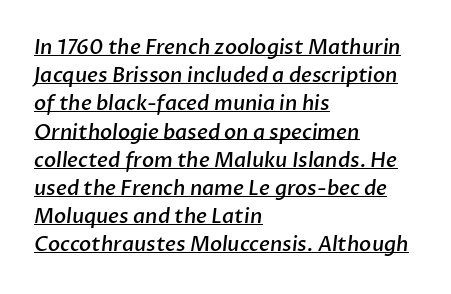
Q: Is the text bold? A: Semi-bold.
Q: Is the text underlined? A: Yes.
Q: How is the paragraph aligned? A: Left-aligned.
Q: Is the spacing between letters normal or unusually wide? A: Normal.
Q: Is the spacing between lines tight, normal or loose? A: Normal.
